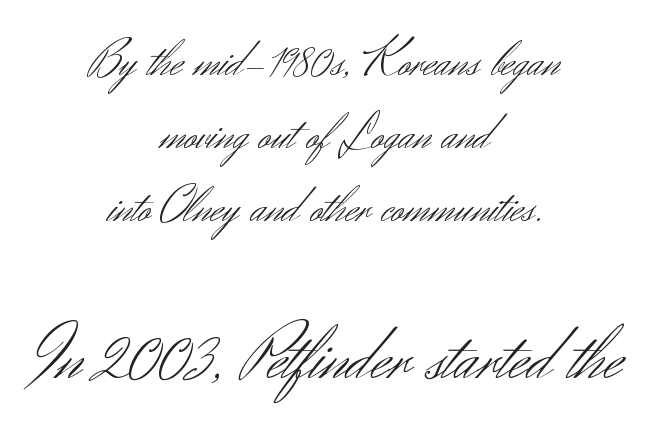
The second block has been scaled up relative to the first. Inter-character spacing is left at the font's built-in metrics. A typesetter would call this proportional, since set widths differ per character. Serifs: no, the terminals of the letterforms are clean. Each new line begins a customary step beneath the previous one. Ink coverage per letter is moderate at most.
